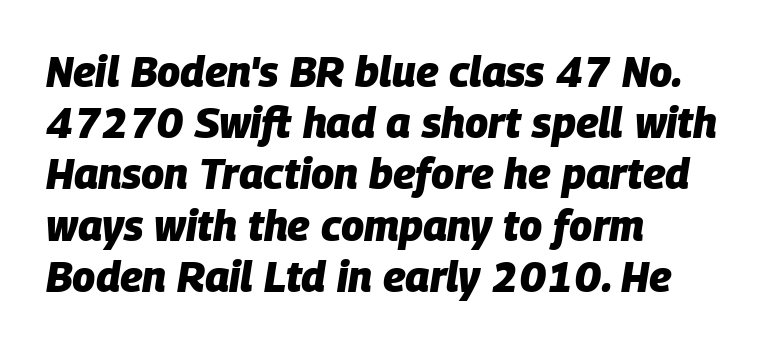
The image shows 42 px heavy type, italic (leaning right); set left-aligned, line spacing 1.22x, normal letter spacing, not underlined; low stroke contrast and a large x-height.
